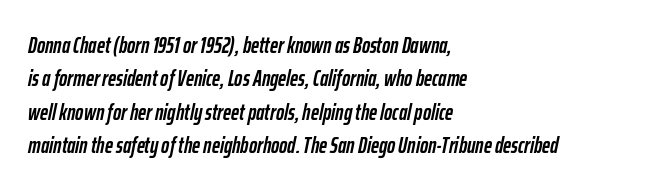
{"italic": "yes", "lean": "right", "slant_degrees": 12, "bold": "yes", "underline": "no", "align": "left", "line_spacing": "normal", "line_spacing_ratio": 1.52, "letter_spacing": "normal", "letter_spacing_em": 0.0, "glyph_px": 22}
